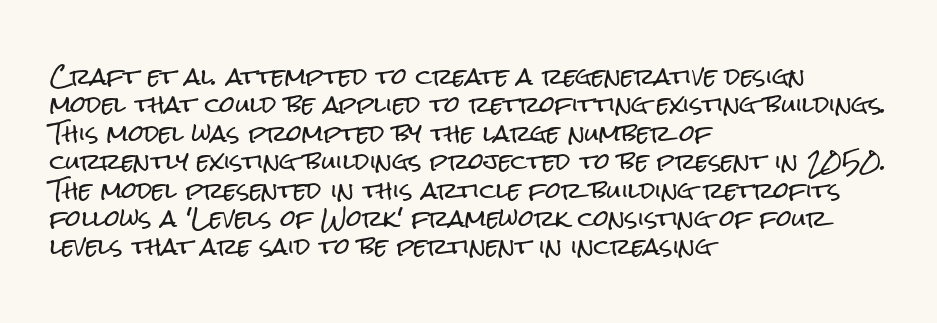
Q: Is the text italic (slanted)? A: No, it is upright.
Q: Is the text underlined? A: No.
Q: How is the paragraph aligned? A: Left-aligned.
Q: Is the spacing between letters normal or unusually wide? A: Normal.
Q: Is the spacing between lines tight, normal or loose? A: Normal.
